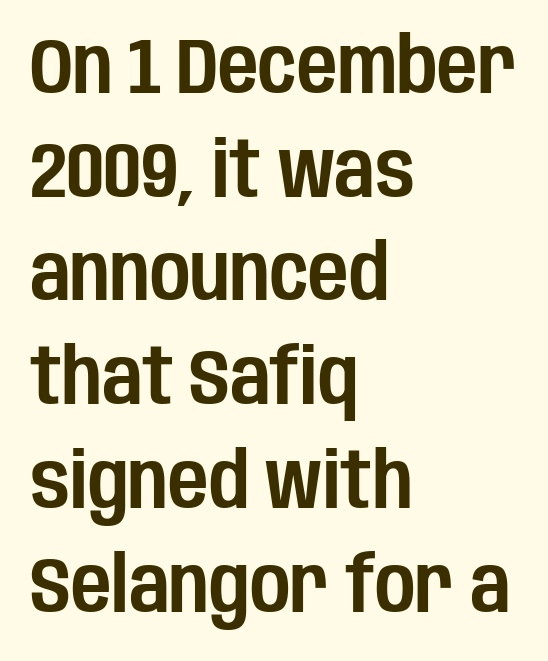
{"serif": "no", "italic": "no", "width": "condensed", "stroke_contrast": "low", "x_height": "large", "monospaced": "no", "underline": "no", "align": "left", "line_spacing": "normal", "line_spacing_ratio": 1.33, "letter_spacing": "normal", "letter_spacing_em": 0.0, "glyph_px": 78}
